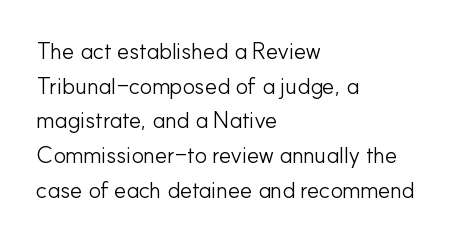
Q: Is the text bold? A: No.
Q: Is the text italic (slanted)? A: No, it is upright.
Q: Is the text underlined? A: No.
Q: How is the paragraph aligned? A: Left-aligned.
Q: Is the spacing between letters normal or unusually wide? A: Normal.
Q: Is the spacing between lines tight, normal or loose? A: Normal.
